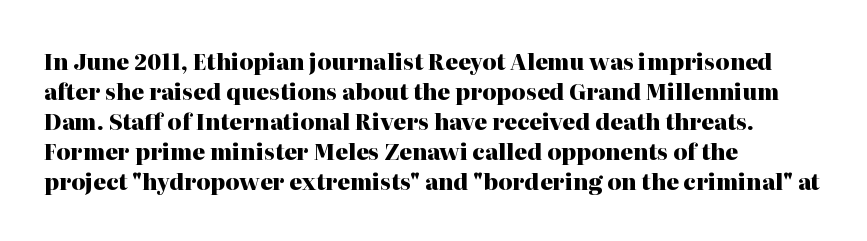
Q: Is the text bold? A: Yes.
Q: Is the text italic (slanted)? A: No, it is upright.
Q: Is the text underlined? A: No.
Q: How is the paragraph aligned? A: Left-aligned.
Q: Is the spacing between letters normal or unusually wide? A: Normal.
Q: Is the spacing between lines tight, normal or loose? A: Normal.
